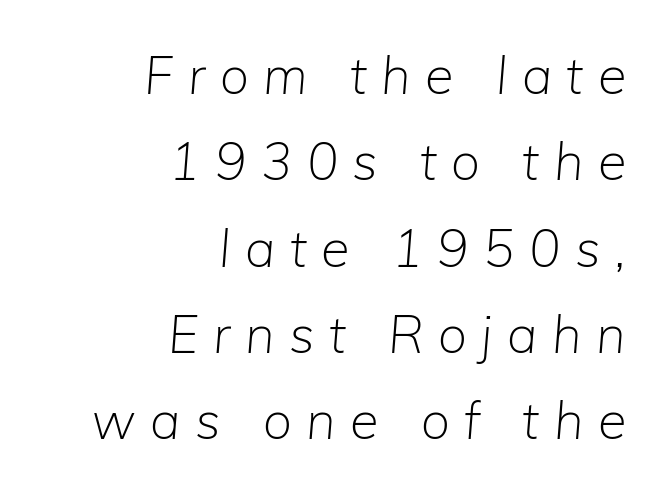
The image shows 52 px light type, italic (leaning right); set right-aligned, normal line spacing (1.66x), unusually wide letter spacing (+0.28 em), not underlined; low stroke contrast and a medium x-height.
